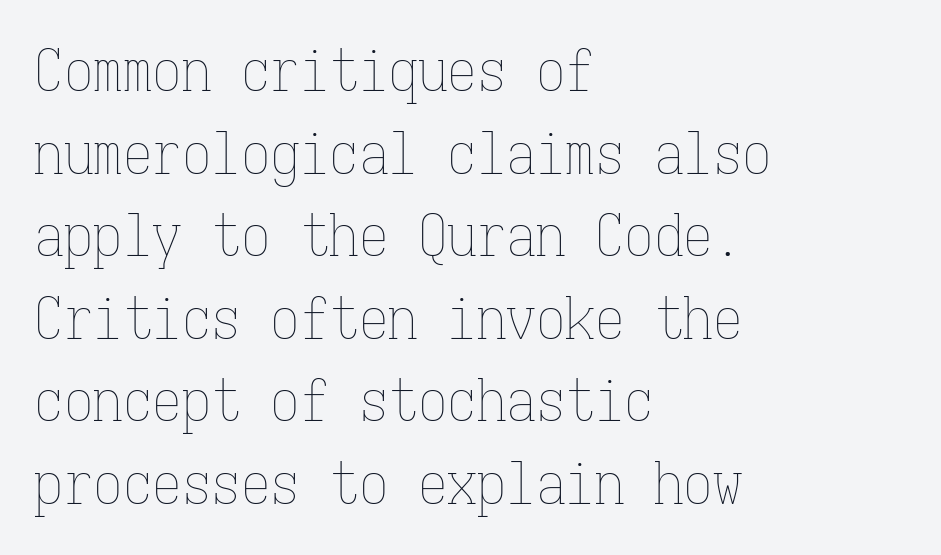
The image shows 59 px thin, condensed type, upright, monospaced; set left-aligned, normal line spacing (1.4x), normal letter spacing, not underlined; low stroke contrast and a medium x-height.
